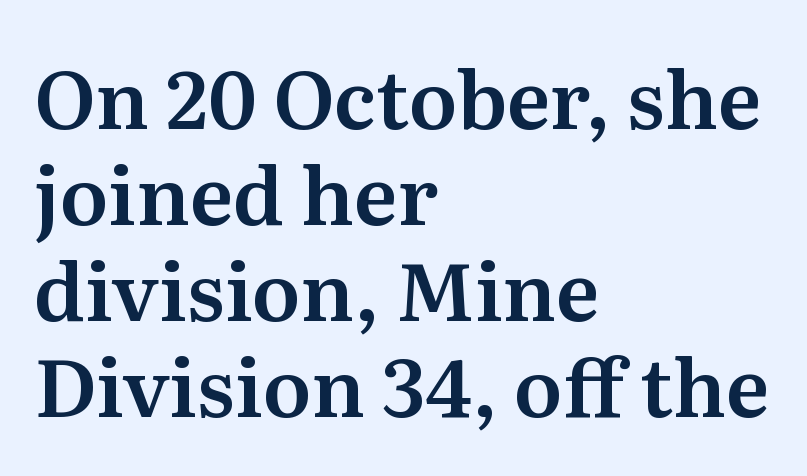
Q: Is the text italic (slanted)? A: No, it is upright.
Q: Is the typeface a serif or a sans-serif typeface? A: Serif.
Q: Is the text underlined? A: No.
Q: How is the paragraph aligned? A: Left-aligned.
Q: Is the spacing between letters normal or unusually wide? A: Normal.
Q: Width (condensed, normal, or wide)? A: Normal.
Q: Stroke contrast? A: Medium.
Q: x-height? A: Medium.
Q: Monospaced? A: No.
